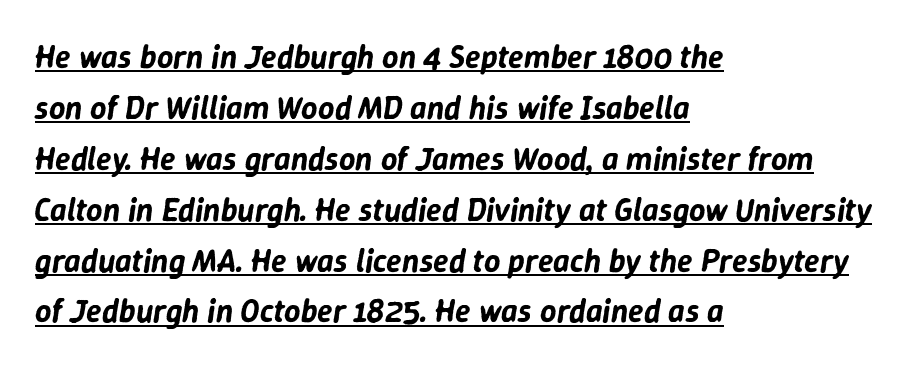
Q: Is the text italic (slanted)? A: Yes, it leans right by about 9 degrees.
Q: Is the text underlined? A: Yes.
Q: How is the paragraph aligned? A: Left-aligned.
Q: Is the spacing between letters normal or unusually wide? A: Normal.
Q: Is the spacing between lines tight, normal or loose? A: Normal.
Q: Width (condensed, normal, or wide)? A: Normal.
Q: Stroke contrast? A: Low.
Q: x-height? A: Medium.
Q: Monospaced? A: No.
